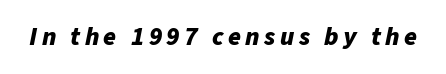
Q: Is the text bold? A: Yes.
Q: Is the text italic (slanted)? A: Yes, it leans right by about 11 degrees.
Q: Is the text underlined? A: No.
